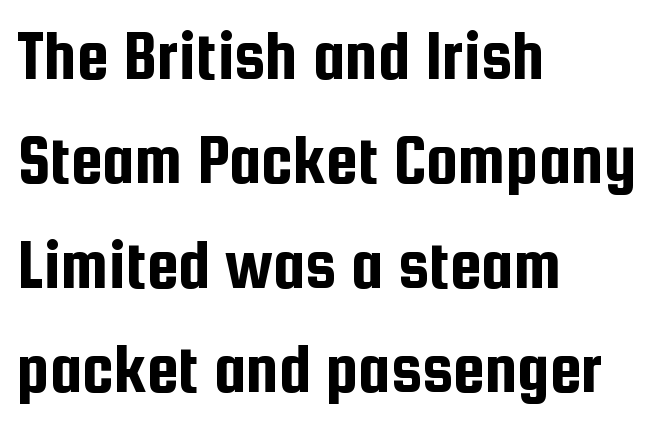
Regarding leading, the lines here are spaced in the standard way. A typesetter would call this zero additional tracking. This sample uses a sans-serif face. Vertical strokes here are truly vertical.
